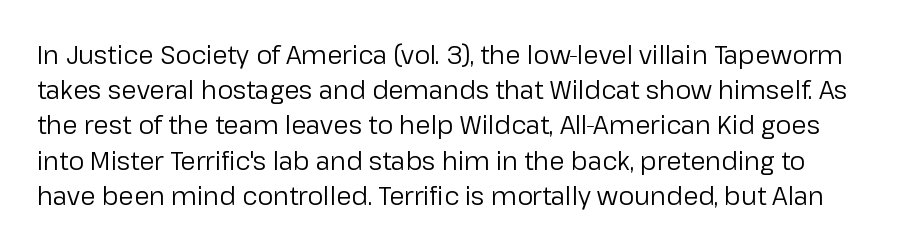
The image shows 25 px text type, upright; set normal line spacing (1.41x), normal letter spacing, not underlined.
